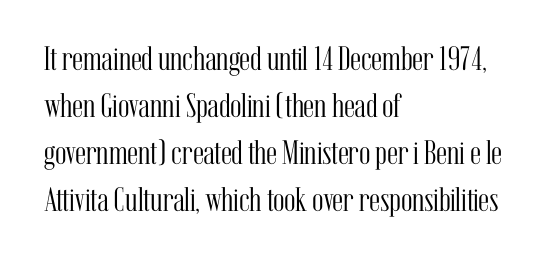
The image shows 34 px light, condensed serif type, upright; set left-aligned, normal line spacing (1.38x), normal letter spacing, not underlined; medium stroke contrast and a medium x-height.
